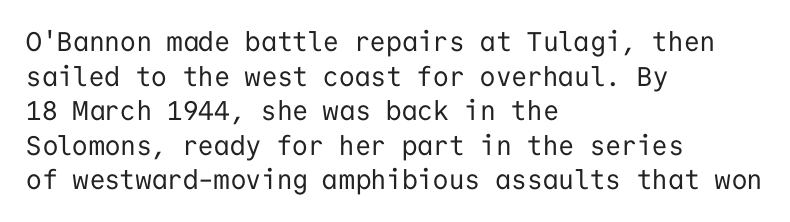
{"italic": "no", "bold": "no", "underline": "no", "align": "left", "line_spacing": "normal", "line_spacing_ratio": 1.28, "letter_spacing": "normal", "letter_spacing_em": 0.0, "glyph_px": 27}
